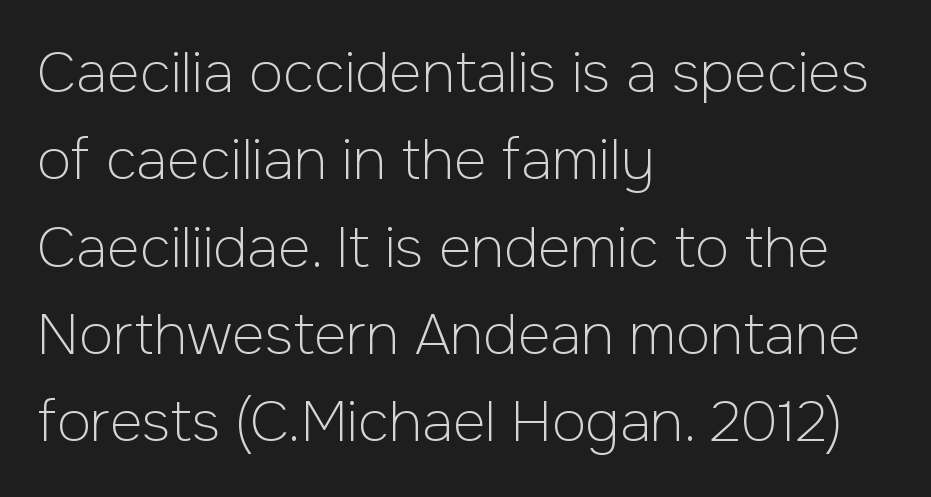
The image shows 56 px light sans-serif type, upright; set left-aligned, normal line spacing (1.56x), normal letter spacing, not underlined; low stroke contrast and a medium x-height.
